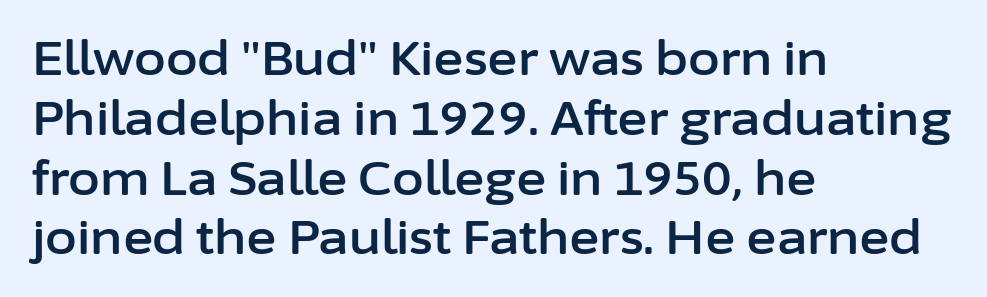
The image shows 46 px sans-serif type, upright; set left-aligned, normal line spacing (1.3x), normal letter spacing, not underlined; low stroke contrast and a medium x-height.
